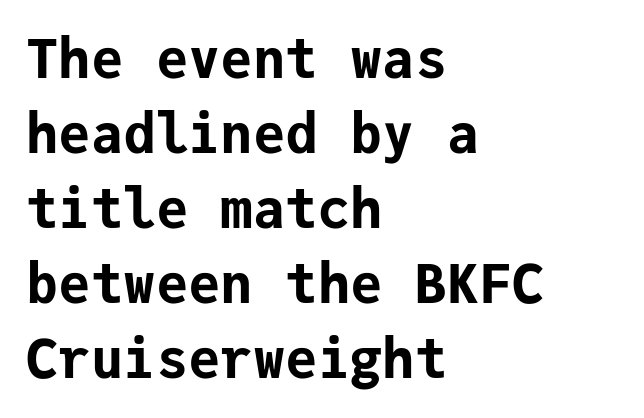
Q: Is the text bold? A: Yes.
Q: Is the text italic (slanted)? A: No, it is upright.
Q: Is the typeface a serif or a sans-serif typeface? A: Sans-serif.
Q: Is the text underlined? A: No.
Q: How is the paragraph aligned? A: Left-aligned.
Q: Is the spacing between letters normal or unusually wide? A: Normal.
Q: Is the spacing between lines tight, normal or loose? A: Normal.
Q: Width (condensed, normal, or wide)? A: Normal.
Q: Stroke contrast? A: Low.
Q: x-height? A: Medium.
Q: Monospaced? A: Yes.
